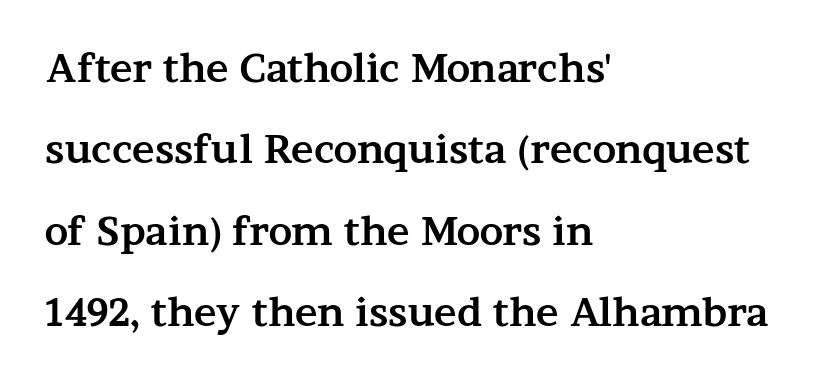
The image shows 38 px bold, wide serif type, upright; set left-aligned, loose line spacing (2.14x), normal letter spacing, not underlined; medium stroke contrast and a medium x-height.
